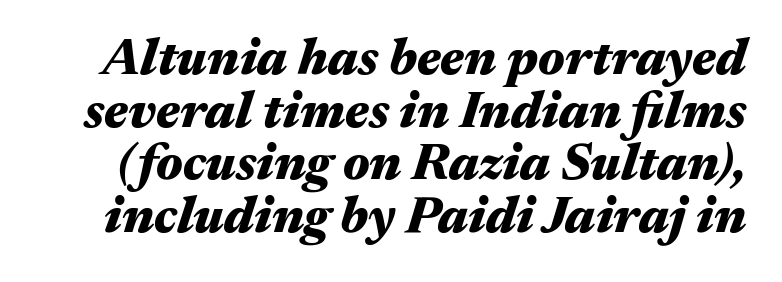
The image shows 51 px heavy, wide type, italic (leaning right); set tight line spacing (1.03x), normal letter spacing, not underlined; medium stroke contrast and a medium x-height.
